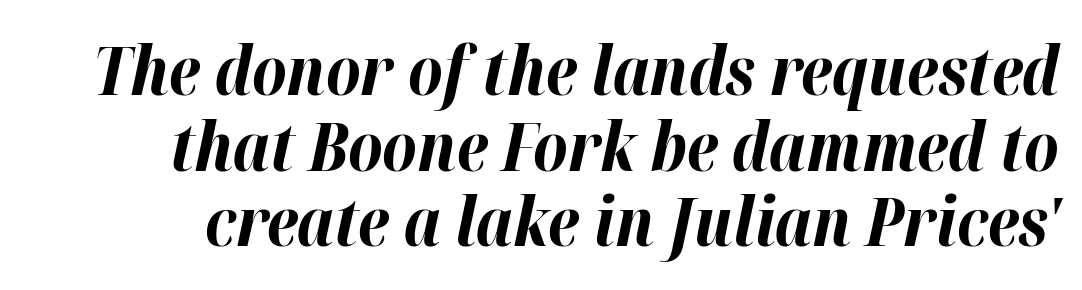
Q: Is the text bold? A: Yes.
Q: Is the text italic (slanted)? A: Yes, it leans right by about 12 degrees.
Q: Is the text underlined? A: No.
Q: Is the spacing between letters normal or unusually wide? A: Normal.
Q: Is the spacing between lines tight, normal or loose? A: Tight.
Q: Width (condensed, normal, or wide)? A: Normal.
Q: Stroke contrast? A: High.
Q: x-height? A: Medium.
Q: Monospaced? A: No.
